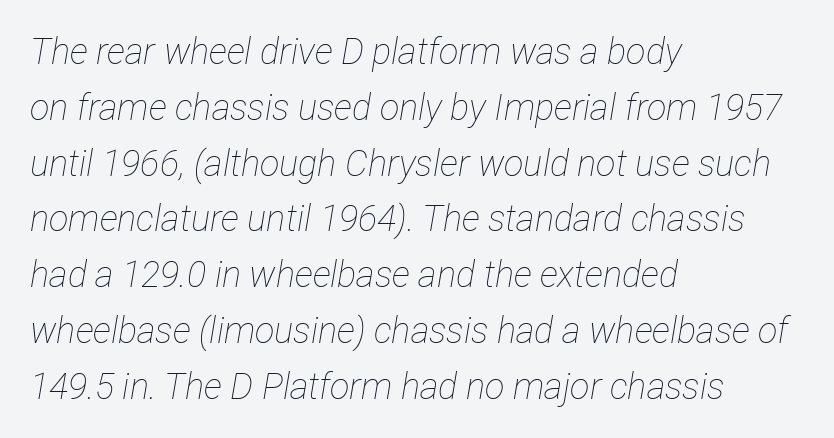
The image shows 36 px thin, condensed type, italic (leaning right); set left-aligned, normal line spacing (1.55x), normal letter spacing, not underlined; low stroke contrast and a medium x-height.
